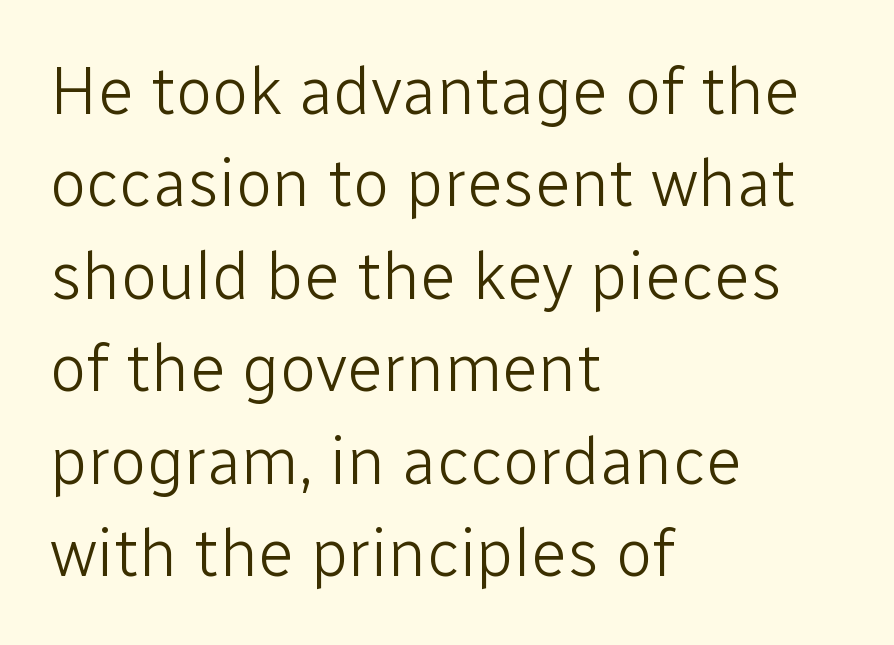
The image shows 67 px light sans-serif type, upright; set left-aligned, normal line spacing (1.38x), normal letter spacing, not underlined; low stroke contrast and a medium x-height.
